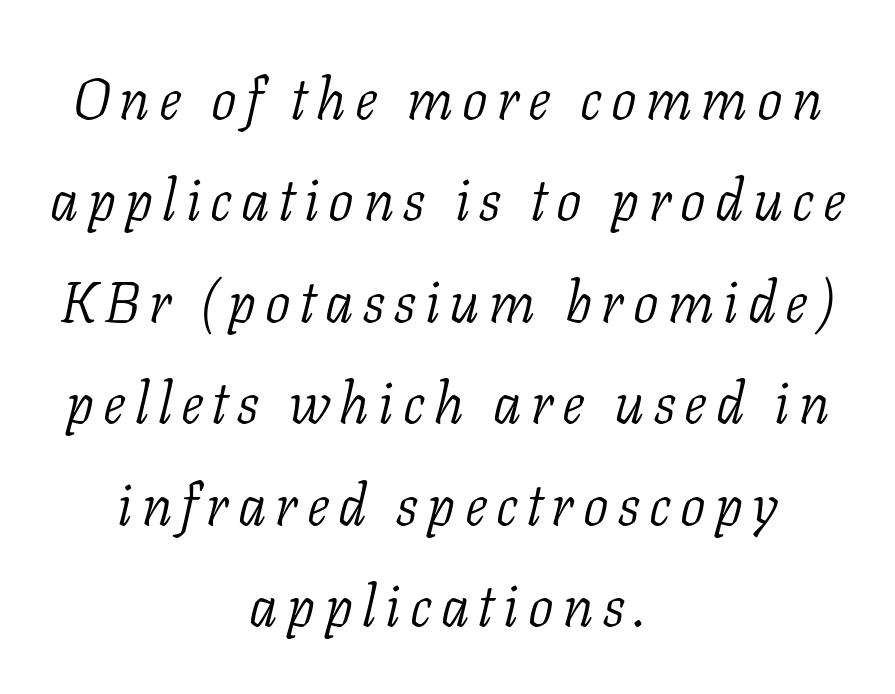
The image shows 57 px light serif type, italic (leaning right); set centered, line spacing 1.78x, not underlined; low stroke contrast and a medium x-height.
